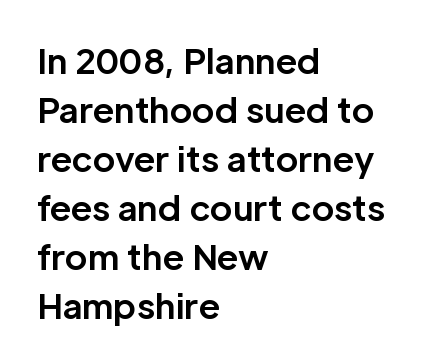
{"serif": "no", "italic": "no", "bold": "yes", "weight": "bold", "width": "normal", "stroke_contrast": "low", "x_height": "medium", "monospaced": "no", "underline": "no", "align": "left", "line_spacing": "normal", "line_spacing_ratio": 1.44, "letter_spacing": "normal", "letter_spacing_em": 0.0, "glyph_px": 34}
